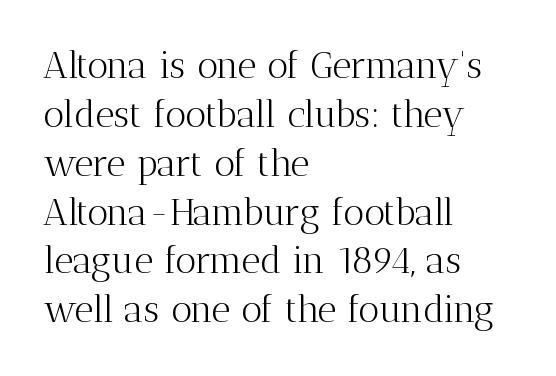
The image shows 37 px light serif type, upright; set left-aligned, normal line spacing (1.32x), normal letter spacing, not underlined; medium stroke contrast and a medium x-height.
